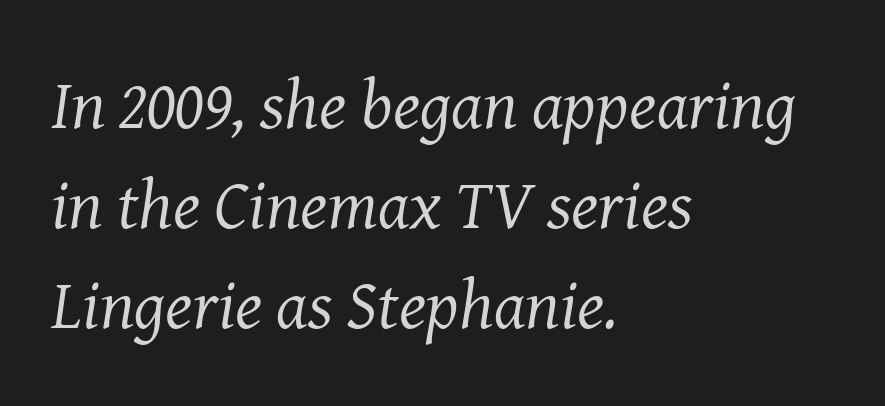
The image shows 70 px regular-weight serif type, italic (leaning right); set left-aligned, normal line spacing (1.43x), normal letter spacing, not underlined; medium stroke contrast and a medium x-height.
